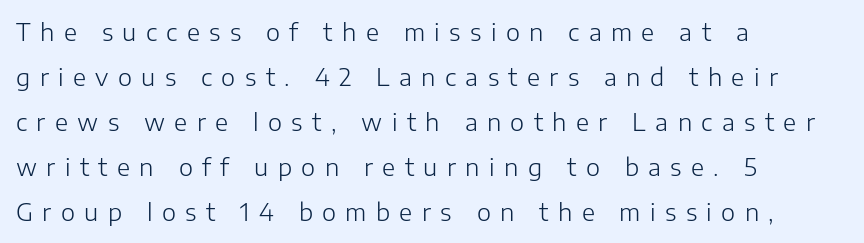
Posture: straight, roman, zero tilt. Weight: regular or lighter. The paragraph shown leans on its left margin. The gaps between neighbouring characters are conspicuously large.
